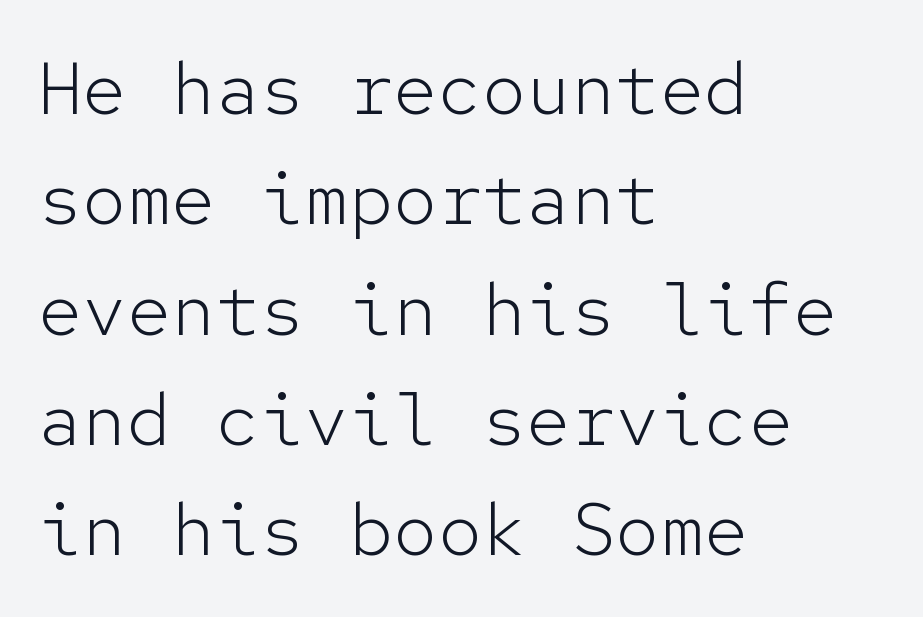
Do the characters align in a grid? Yes, the font is monospaced. The vertical gap from one line to the next is medium. Has an underline been added? It has not. Summary of weight: not heavy and not bold. Observe the absence of serifs on each vertical stroke in this sample.
